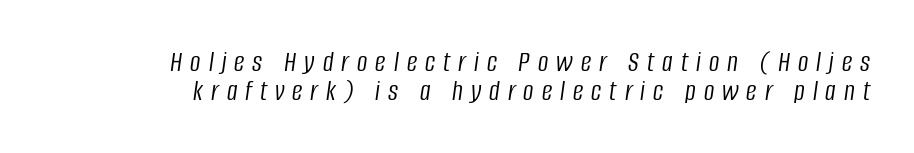
This sample uses an oblique cut, with every glyph tilted off the vertical. Students, note that the glyphs here are deliberately spaced far apart. Just letters on the line, the space beneath them empty. You could not count columns in this text — the font is proportionally spaced.
